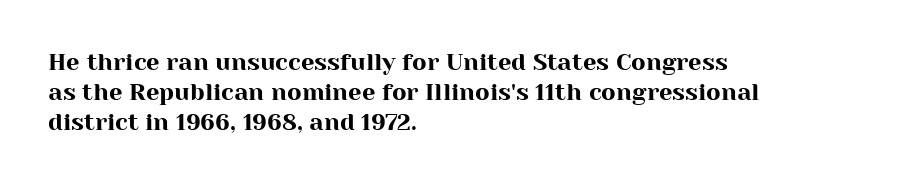
{"italic": "no", "underline": "no", "align": "left", "line_spacing_ratio": 1.24, "letter_spacing": "normal", "letter_spacing_em": 0.0, "glyph_px": 24}
